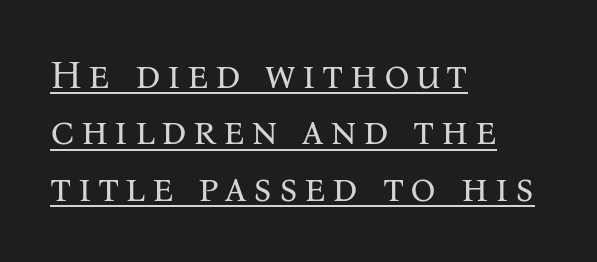
Q: Is the text bold? A: No.
Q: Is the text italic (slanted)? A: No, it is upright.
Q: Is the typeface a serif or a sans-serif typeface? A: Serif.
Q: Is the text underlined? A: Yes.
Q: How is the paragraph aligned? A: Left-aligned.
Q: Is the spacing between lines tight, normal or loose? A: Normal.
Q: Width (condensed, normal, or wide)? A: Normal.
Q: Stroke contrast? A: Medium.
Q: x-height? A: Medium.
Q: Monospaced? A: No.
